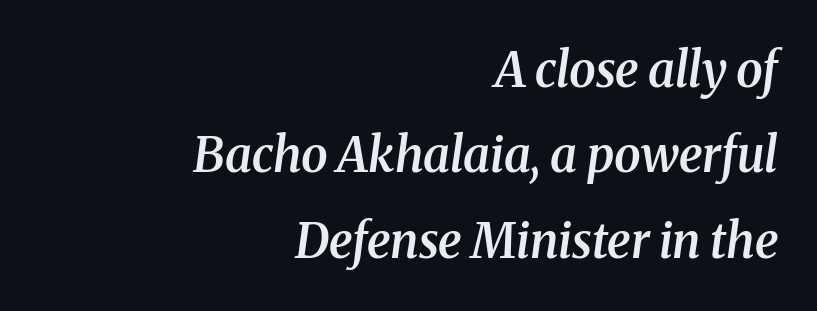
The image shows 48 px semibold serif type, italic (leaning right); set right-aligned, line spacing 1.78x, normal letter spacing, not underlined; medium stroke contrast and a medium x-height.
